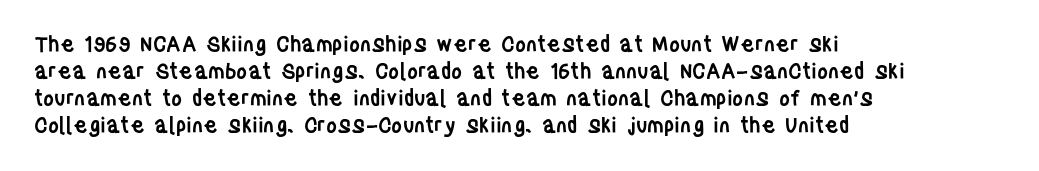
{"italic": "no", "bold": "semi", "underline": "no", "align": "left", "line_spacing": "normal", "line_spacing_ratio": 1.28, "letter_spacing": "normal", "letter_spacing_em": 0.0, "glyph_px": 21}
